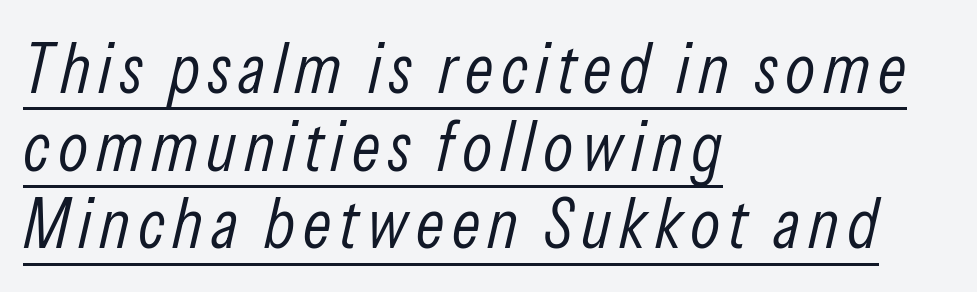
Regarding leading, the lines here are crowded together. Italic: yes, the glyphs are oblique. Is the block centered? No — it sits flush against the left margin. Think of a printed novel: that variable character pitch is what you see here. A typographer would call this underscored text. Summary of weight: not heavy and not bold.
